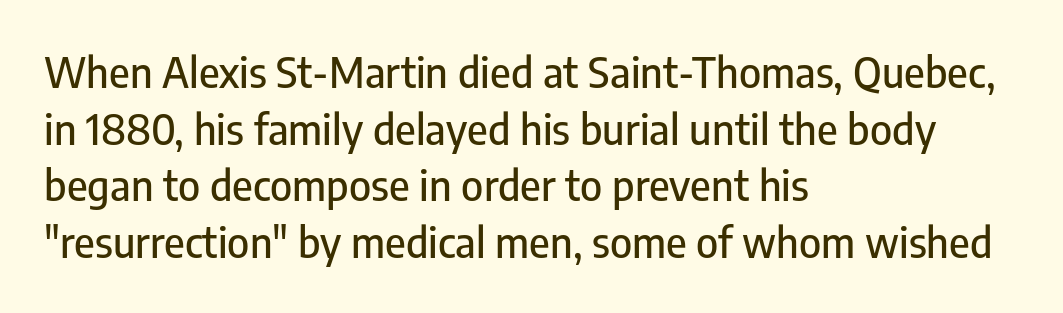
Descender tails drop into unmarked territory. The block of text has a typical density, with ordinary space between rows. These lines were composed using upright roman letters. Compared with typical body copy, the letter spacing here is the same. This is sans-serif lettering, the kind often seen on screens and signage. Does the copy run flush right? No — it runs flush left.
